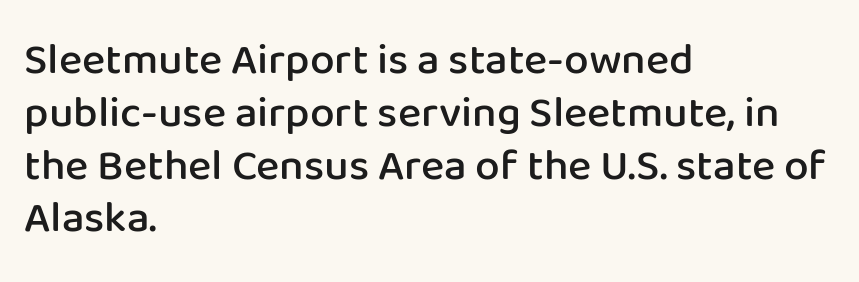
The image shows 44 px semibold sans-serif type, upright; set left-aligned, line spacing 1.2x, normal letter spacing, not underlined; low stroke contrast and a medium x-height.
